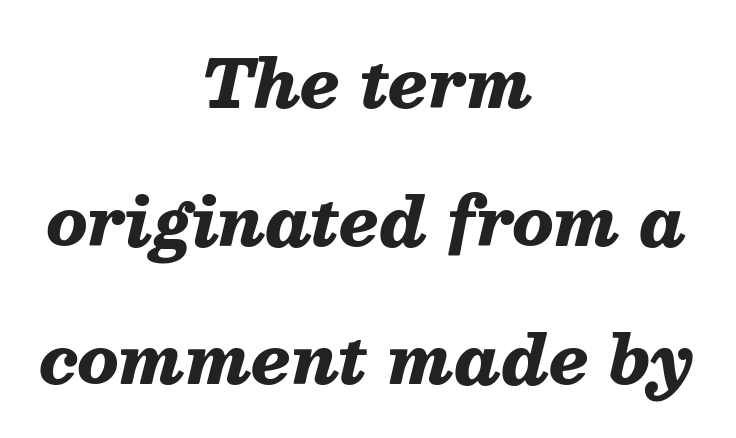
Words float on clear page, feet unadorned. Casual observation: everything's sitting right in the middle. Characters are canted at an angle relative to the baseline's perpendicular. The face used here has the dense, thick strokes of a bold. The line-height multiplier appears high, well above default. Observe the ordinary spacing: letters are neighbours, not strangers.
